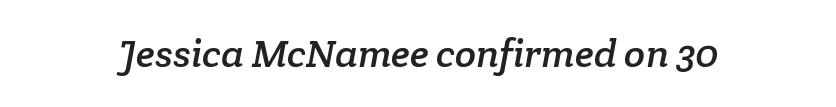
{"serif": "yes", "width": "normal", "stroke_contrast": "low", "x_height": "medium", "monospaced": "no", "underline": "no", "letter_spacing": "normal", "letter_spacing_em": 0.0, "glyph_px": 39}
